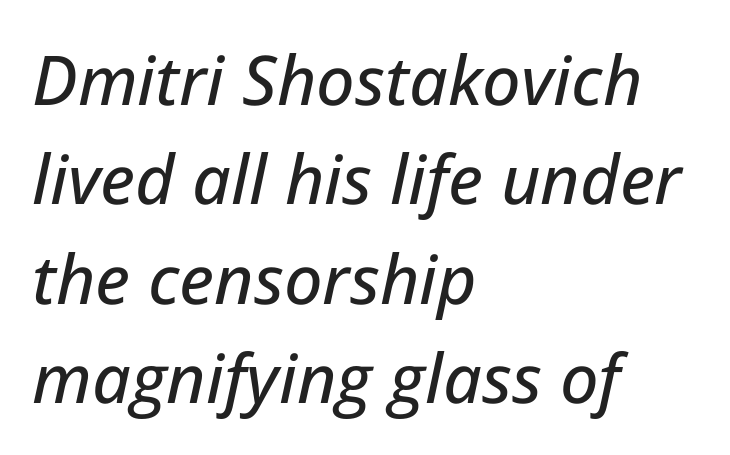
The image shows 68 px text type, italic (leaning right); set left-aligned, normal line spacing (1.46x), normal letter spacing, not underlined; low stroke contrast and a medium x-height.
